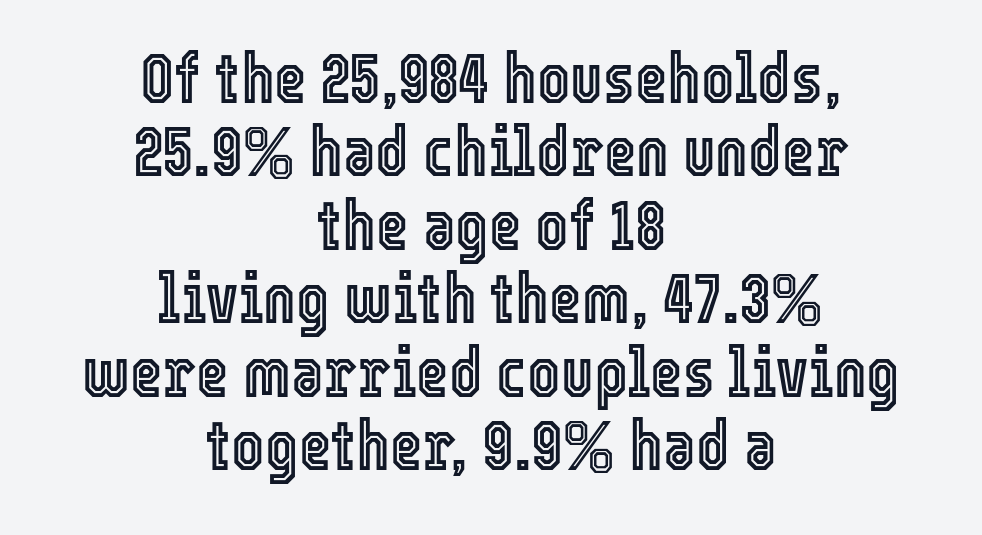
The image shows 70 px condensed type, upright; set centered, tight line spacing (1.05x), normal letter spacing, not underlined; a medium x-height.
